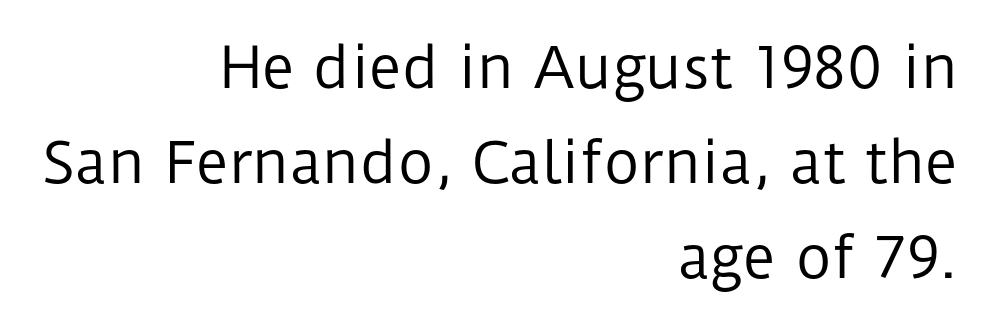
Q: Is the text bold? A: No.
Q: Is the text italic (slanted)? A: No, it is upright.
Q: Is the typeface a serif or a sans-serif typeface? A: Sans-serif.
Q: Is the text underlined? A: No.
Q: How is the paragraph aligned? A: Right-aligned.
Q: Is the spacing between letters normal or unusually wide? A: Normal.
Q: Is the spacing between lines tight, normal or loose? A: Normal.
Q: Width (condensed, normal, or wide)? A: Normal.
Q: Stroke contrast? A: Low.
Q: x-height? A: Medium.
Q: Monospaced? A: No.
